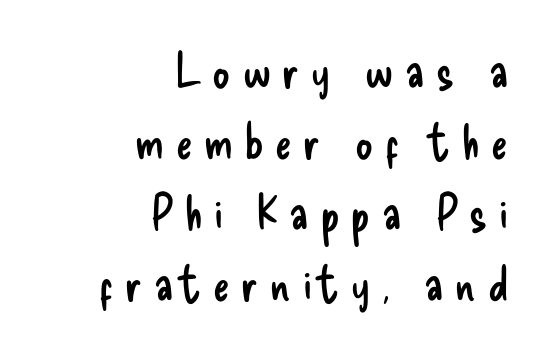
These lines sit exactly where default settings would place them. The typesetter chose a ragged-left arrangement here. This rendering widens character spacing well past its baseline value. These glyphs show unthickened strokes, regular width or finer.
